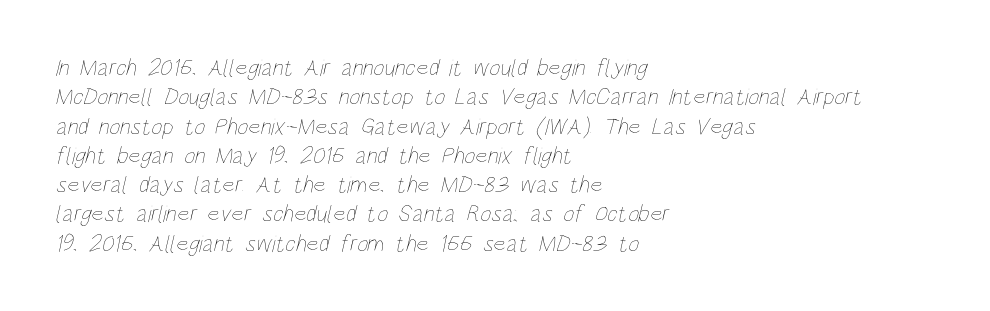
The image shows 24 px text type; set left-aligned, line spacing 1.22x, normal letter spacing, not underlined.
